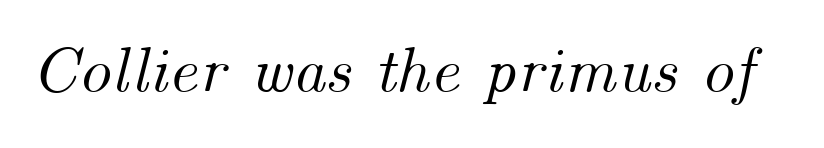
The passage shown is not underscored anywhere. Tall strokes in this sample are angled rather than plumb. The passage shown is typed in a proportional face where columns would drift. Is the letter spacing exaggerated? No — it looks like the ordinary default.
